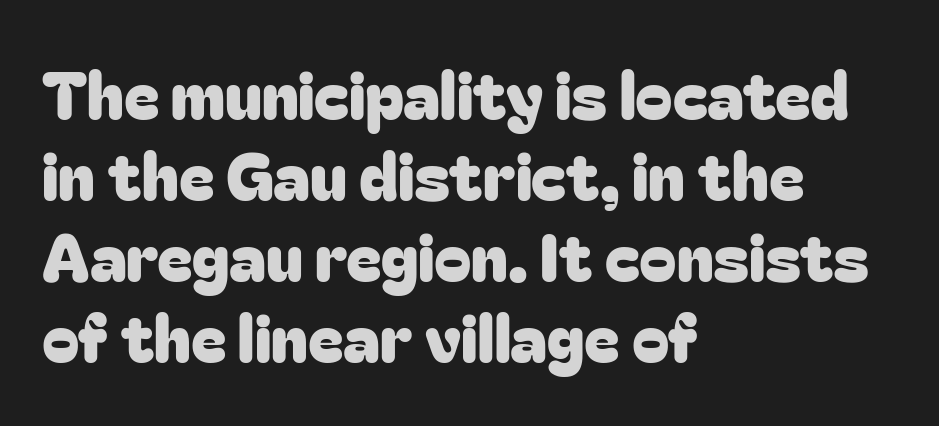
Posture: upright roman. Notice how the passage keeps a crisp vertical edge on the left only. Lines of text with bare space underneath. Is this a sans? Yes — the strokes have no serifs. How are the letters spaced? Ordinarily, with no added tracking. The passage shown is typed in a proportional face where columns would drift.
